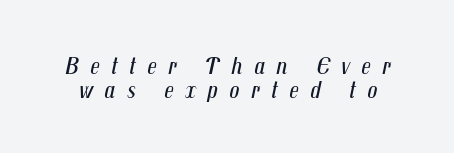
Q: Is the text bold? A: No.
Q: Is the text italic (slanted)? A: Yes, it leans right by about 12 degrees.
Q: Is the text underlined? A: No.
Q: Is the spacing between letters normal or unusually wide? A: Unusually wide.
Q: Is the spacing between lines tight, normal or loose? A: Tight.
